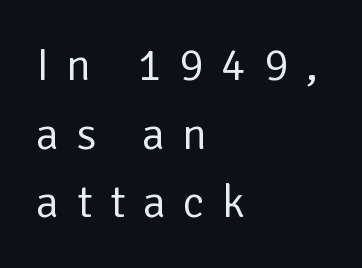
The image shows 46 px regular-weight sans-serif type, upright; set left-aligned, normal line spacing (1.49x), unusually wide letter spacing (+0.38 em), not underlined; low stroke contrast and a medium x-height.
